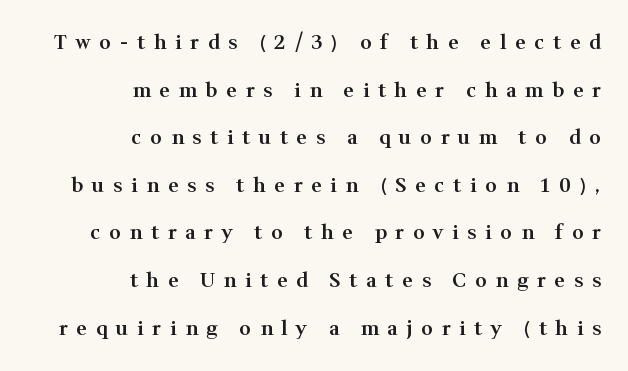
The image shows 20 px text type, upright; set right-aligned, loose line spacing (2.38x), unusually wide letter spacing (+0.44 em), not underlined.
